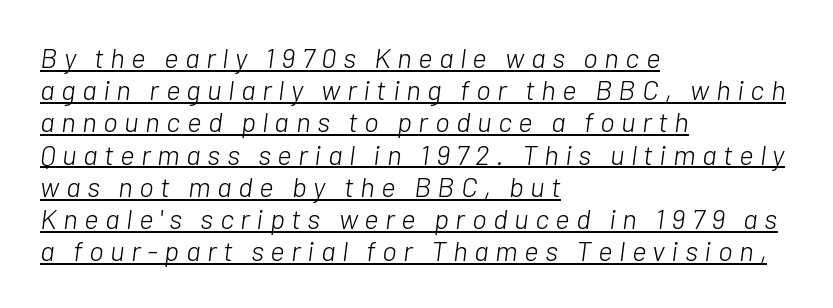
The image shows 28 px light type, italic (leaning right); set left-aligned, tight line spacing (1.15x), unusually wide letter spacing (+0.23 em), underlined; low stroke contrast and a medium x-height.
